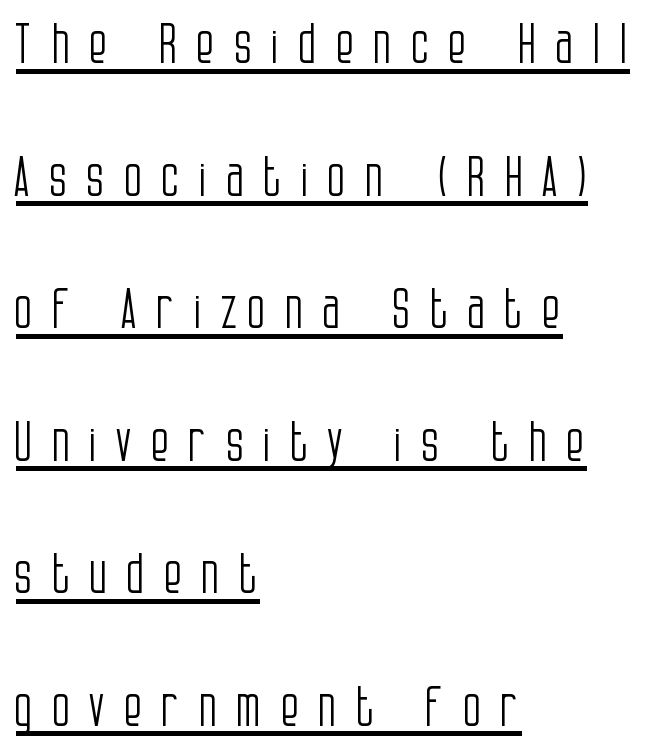
The image shows 55 px light, condensed sans-serif type, upright; set left-aligned, loose line spacing (2.41x), unusually wide letter spacing (+0.34 em), underlined; low stroke contrast and a large x-height.
